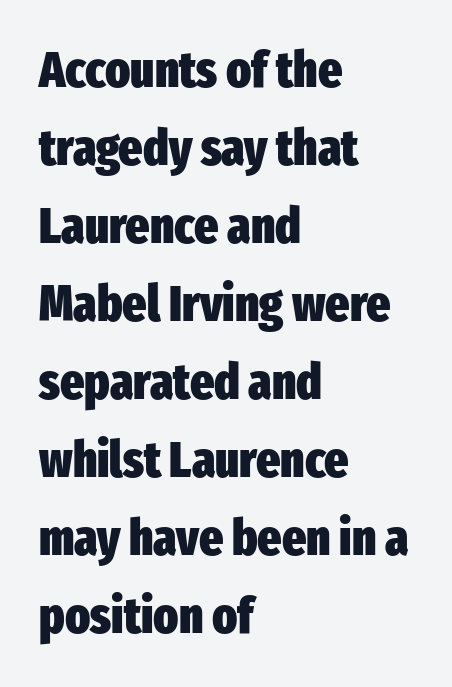
The image shows 51 px heavy, condensed sans-serif type, upright; set left-aligned, normal line spacing (1.53x), normal letter spacing, not underlined; low stroke contrast and a medium x-height.
